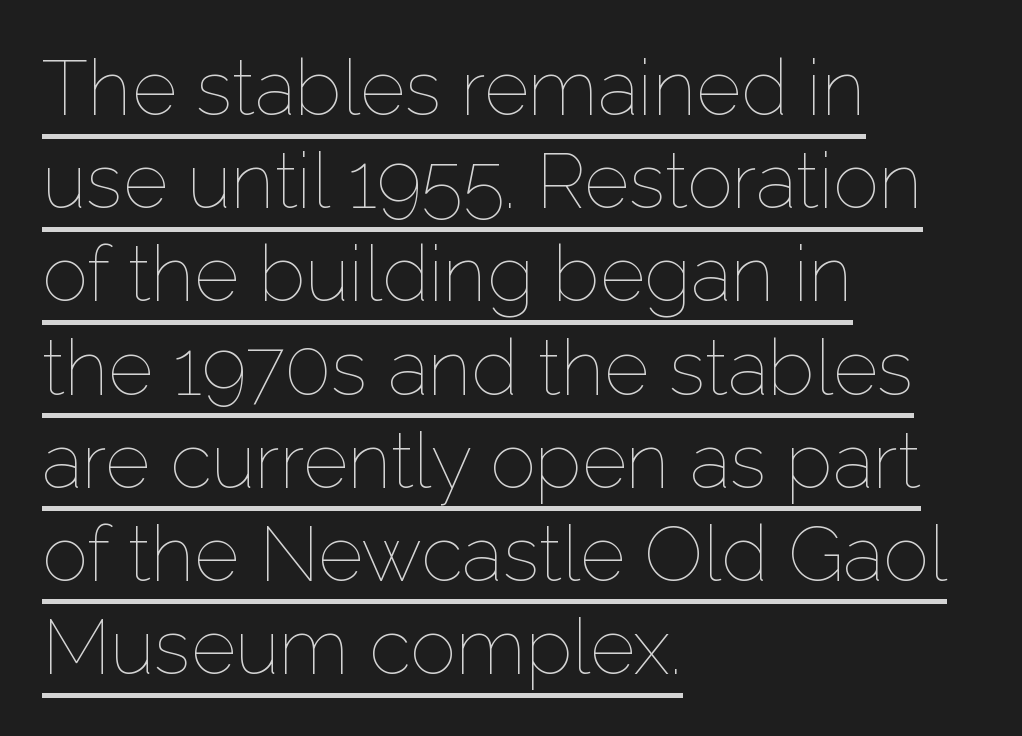
The image shows 77 px thin type, upright; set left-aligned, line spacing 1.21x, normal letter spacing, underlined; low stroke contrast and a medium x-height.
